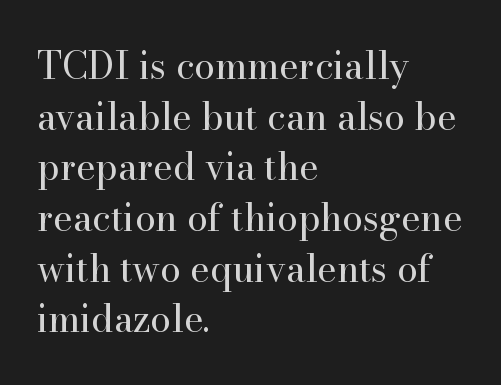
The image shows 37 px regular-weight serif type, upright; set left-aligned, normal line spacing (1.37x), normal letter spacing, not underlined; high stroke contrast and a small x-height.
